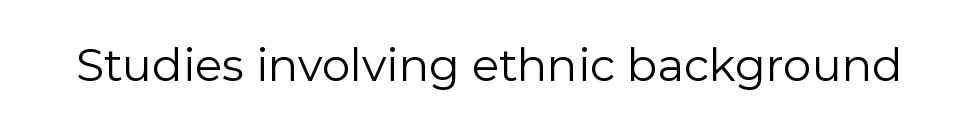
Look at the tracking — it's just the regular setting, nothing added. To sum up the face: it is a sans, with no serifs. Varying glyph widths throughout — classic text-font behaviour. Weight class: somewhere from thin through regular. Lines of text with bare space underneath.
